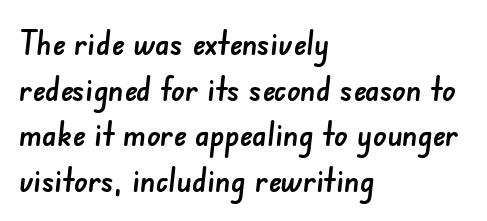
{"serif": "no", "width": "normal", "stroke_contrast": "low", "x_height": "small", "monospaced": "no", "underline": "no", "align": "left", "line_spacing": "normal", "line_spacing_ratio": 1.34, "letter_spacing": "normal", "letter_spacing_em": 0.0, "glyph_px": 34}
